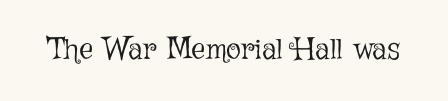
The words here are not underlined. This is not heavy type; no bold has been used. The rendering uses natural spacing where letterforms have individual widths. These lines keep a tight, regular rhythm from letter to letter. The typography opts for an upright posture over an oblique one.
